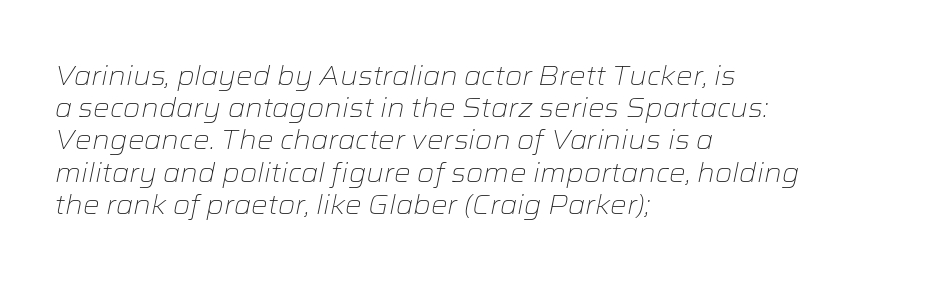
{"italic": "yes", "lean": "right", "slant_degrees": 12, "bold": "no", "underline": "no", "align": "left", "line_spacing_ratio": 1.24, "letter_spacing": "normal", "letter_spacing_em": 0.0, "glyph_px": 26}
